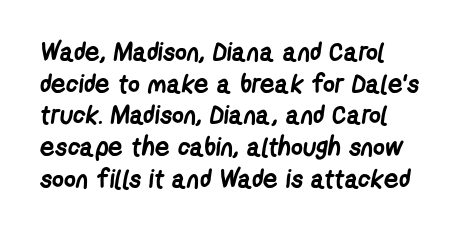
{"bold": "yes", "underline": "no", "align": "left", "line_spacing_ratio": 1.22, "letter_spacing": "normal", "letter_spacing_em": 0.0, "glyph_px": 26}
